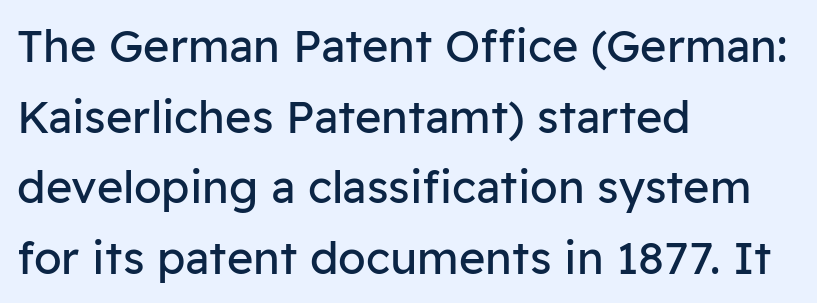
Normally led — the rows are evenly, conventionally spaced. No chunkiness to these letters — they're not bold. Quick note: not italic, upright. Plain, unruled lines of type.
